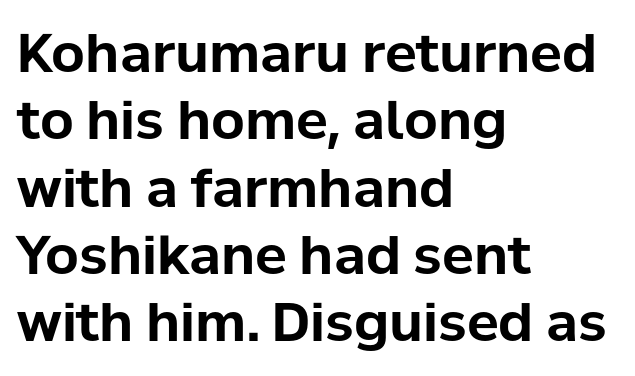
{"serif": "no", "italic": "no", "bold": "yes", "weight": "bold", "width": "normal", "stroke_contrast": "low", "x_height": "medium", "monospaced": "no", "underline": "no", "align": "left", "line_spacing": "normal", "line_spacing_ratio": 1.27, "letter_spacing": "normal", "letter_spacing_em": 0.0, "glyph_px": 53}
